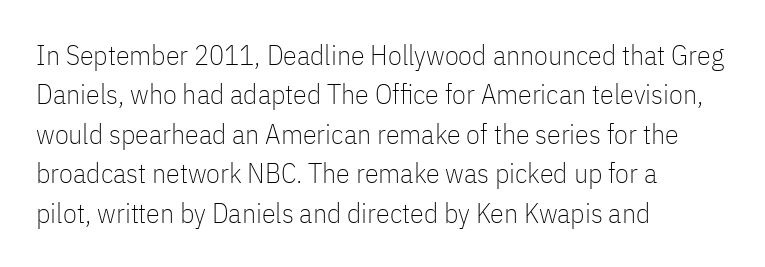
The image shows 28 px thin, condensed sans-serif type, upright; set left-aligned, normal line spacing (1.41x), normal letter spacing, not underlined; low stroke contrast and a medium x-height.
